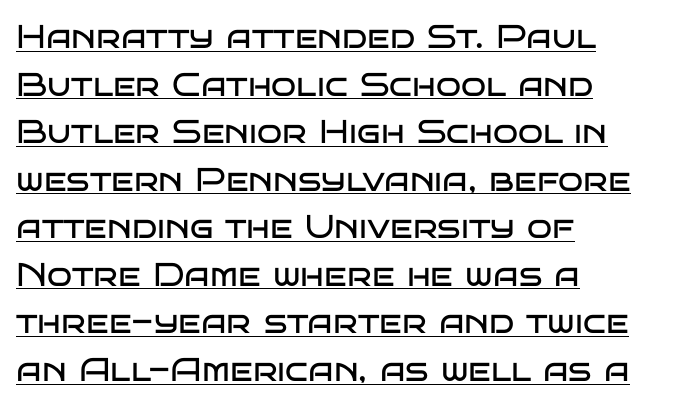
Q: Is the text bold? A: No.
Q: Is the text italic (slanted)? A: No, it is upright.
Q: Is the typeface a serif or a sans-serif typeface? A: Sans-serif.
Q: Is the text underlined? A: Yes.
Q: How is the paragraph aligned? A: Left-aligned.
Q: Is the spacing between letters normal or unusually wide? A: Normal.
Q: Is the spacing between lines tight, normal or loose? A: Normal.
Q: Width (condensed, normal, or wide)? A: Wide.
Q: Stroke contrast? A: Low.
Q: x-height? A: Large.
Q: Monospaced? A: No.
